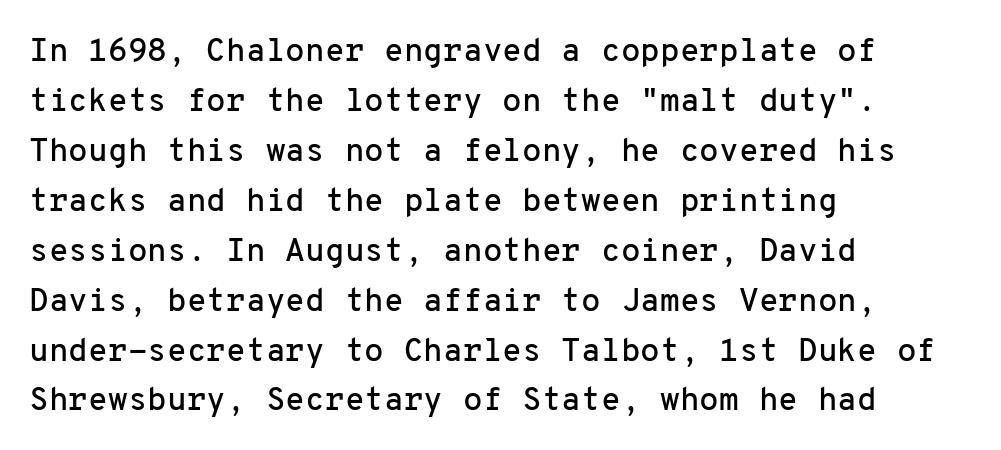
Each line starts at the same left margin while the right side varies. Anything drawn beneath the words? Only blank space. No extra tracking has been applied to these lines. These lines are rendered in a fixed-pitch font. Look at the bottom of the vertical strokes: they stop flat, with no serifs. Students, observe: this is what conventionally led text looks like.
